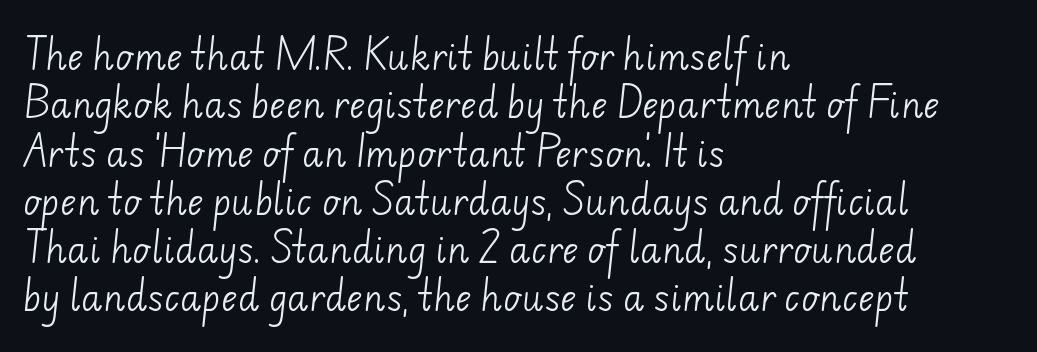
The cut favours lightness, reaching ordinary text weight at its darkest. The glyphs in this specimen are sans serif. Tracking value appears to be zero — textbook default spacing. This rendering features lettering with no underline. A classic flush-left, rag-right setting is used for this passage. Vertically, the passage feels balanced, rows spaced as you'd expect.
